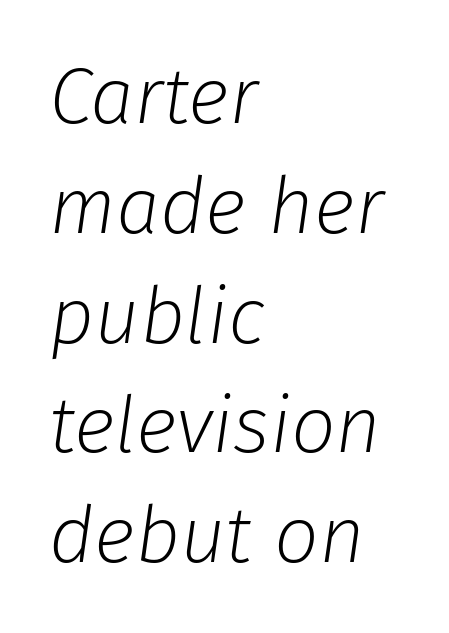
{"italic": "yes", "lean": "right", "slant_degrees": 8, "bold": "no", "weight": "light", "width": "normal", "stroke_contrast": "low", "x_height": "medium", "monospaced": "no", "underline": "no", "align": "left", "line_spacing": "normal", "line_spacing_ratio": 1.39, "letter_spacing": "normal", "letter_spacing_em": 0.0, "glyph_px": 79}
